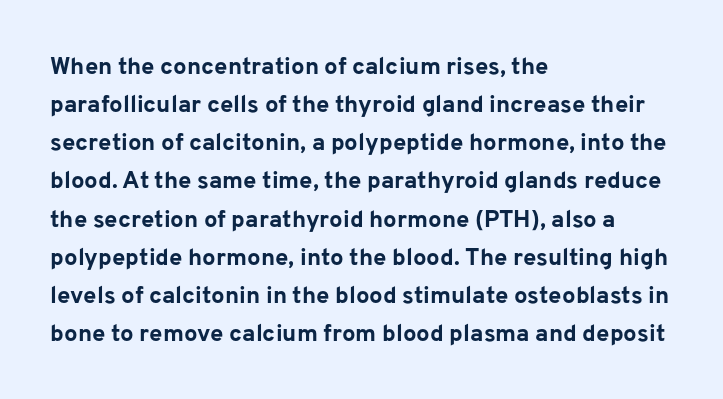
Q: Is the text bold? A: Yes.
Q: Is the text italic (slanted)? A: No, it is upright.
Q: Is the text underlined? A: No.
Q: How is the paragraph aligned? A: Left-aligned.
Q: Is the spacing between letters normal or unusually wide? A: Normal.
Q: Is the spacing between lines tight, normal or loose? A: Normal.
